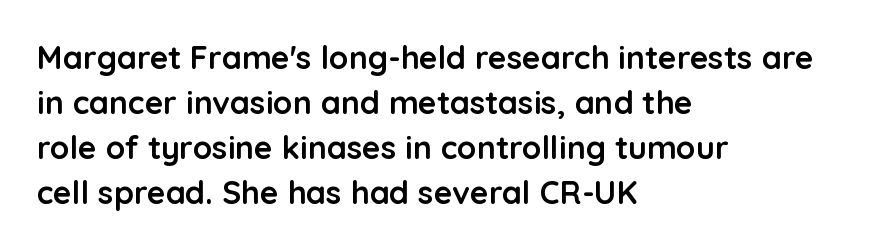
{"serif": "no", "italic": "no", "bold": "yes", "weight": "semibold", "width": "normal", "stroke_contrast": "low", "x_height": "medium", "monospaced": "no", "underline": "no", "align": "left", "line_spacing": "normal", "line_spacing_ratio": 1.41, "letter_spacing": "normal", "letter_spacing_em": 0.0, "glyph_px": 32}
